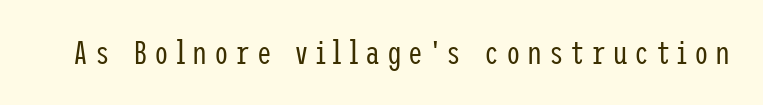
The image shows 33 px regular-weight, condensed sans-serif type, upright; set unusually wide letter spacing (+0.2 em), not underlined; low stroke contrast and a medium x-height.
